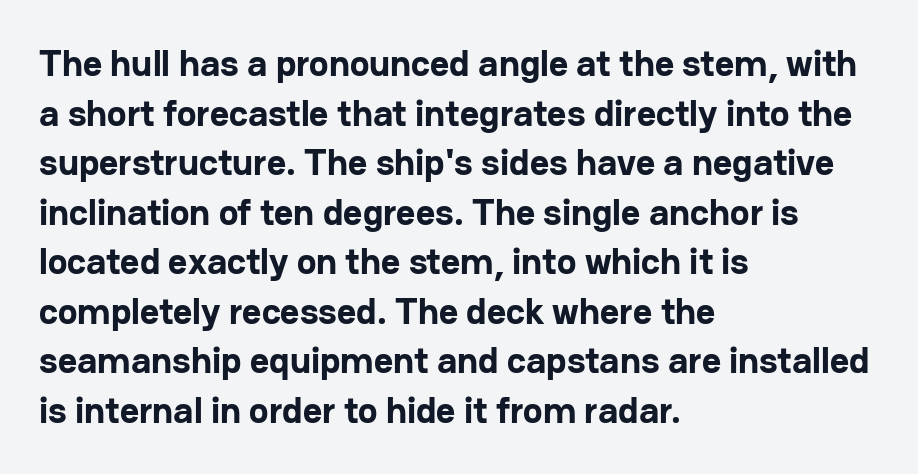
{"serif": "no", "italic": "no", "bold": "yes", "weight": "bold", "width": "normal", "stroke_contrast": "low", "x_height": "medium", "monospaced": "no", "underline": "no", "align": "left", "line_spacing": "normal", "line_spacing_ratio": 1.34, "letter_spacing": "normal", "letter_spacing_em": 0.0, "glyph_px": 37}
